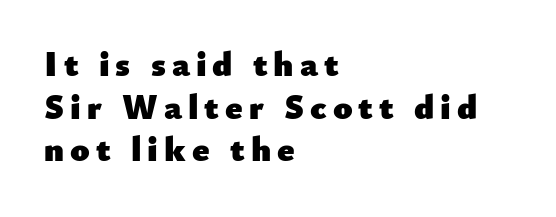
The image shows 35 px heavy sans-serif type, upright; set left-aligned, line spacing 1.22x, not underlined; low stroke contrast and a small x-height.
